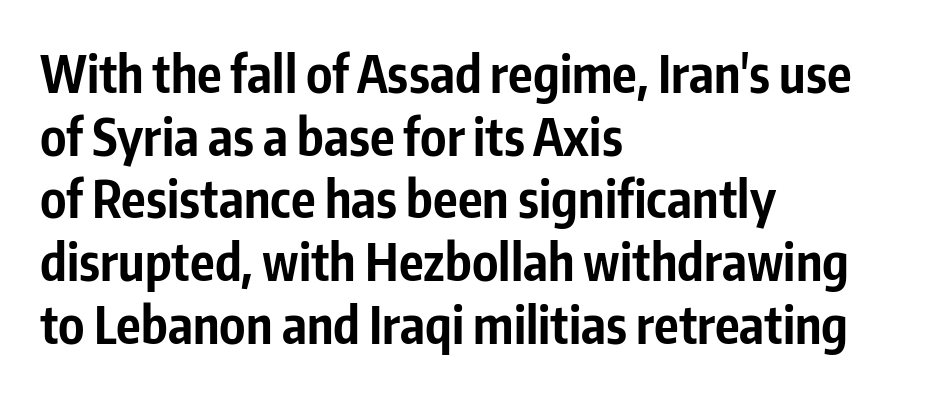
{"serif": "no", "italic": "no", "bold": "yes", "weight": "bold", "width": "condensed", "stroke_contrast": "low", "x_height": "medium", "monospaced": "no", "underline": "no", "align": "left", "line_spacing_ratio": 1.23, "letter_spacing": "normal", "letter_spacing_em": 0.0, "glyph_px": 51}
